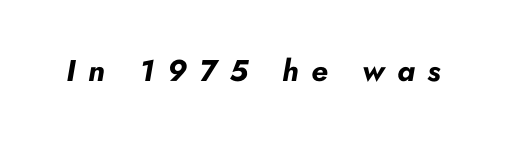
The image shows 30 px bold type, italic (leaning right); set unusually wide letter spacing (+0.42 em), not underlined; low stroke contrast and a small x-height.
